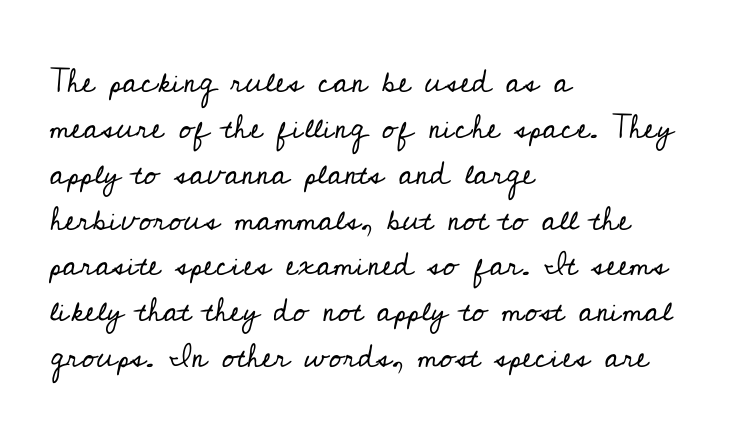
Bold? No — there's no thickening of the strokes. The font family rendered here belongs to the serif group. Regarding leading, the lines here are spaced in the standard way. All the whitespace from short lines collects on the right. Here the designer chose a conventional face with non-uniform glyph widths. Standard letterfit; no display-style spreading of the glyphs.
